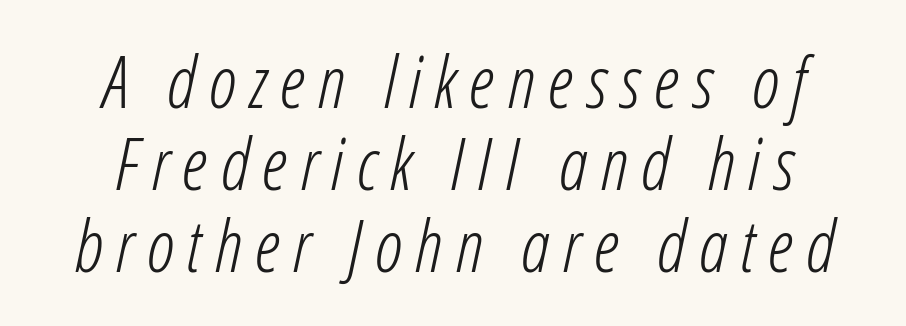
The baseline area is clear. Character widths vary here, with narrow letters taking less room than wide ones. Leading: reduced. Observe the lean: these are italic letterforms.
